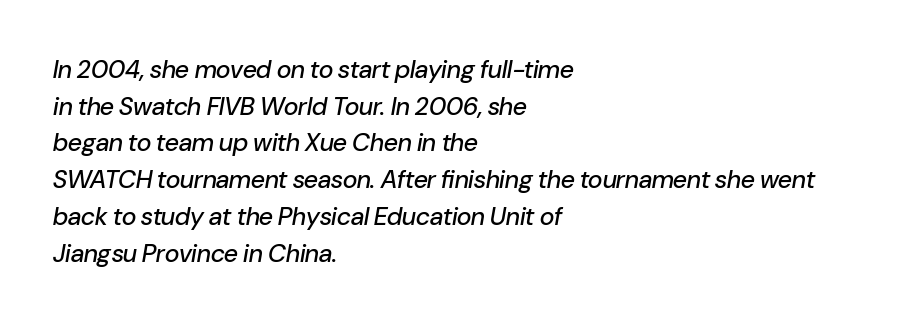
The image shows 25 px text type, italic (leaning right); set left-aligned, normal line spacing (1.47x), normal letter spacing, not underlined.
